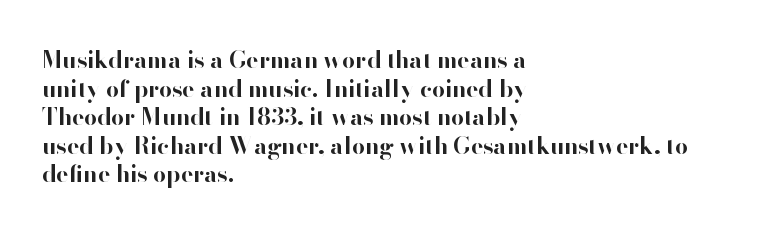
{"italic": "no", "bold": "yes", "underline": "no", "align": "left", "line_spacing_ratio": 1.24, "letter_spacing": "normal", "letter_spacing_em": 0.0, "glyph_px": 23}
